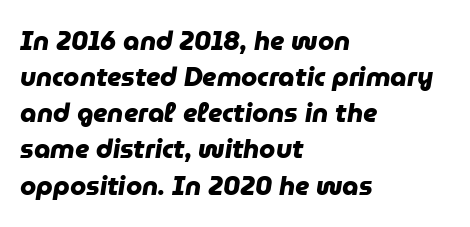
Observe the ordinary spacing: letters are neighbours, not strangers. The sample has been set heavy, in full bold. The ragged edge is on the right, which tells us the setting is flush left. The block of text has a typical density, with ordinary space between rows.
